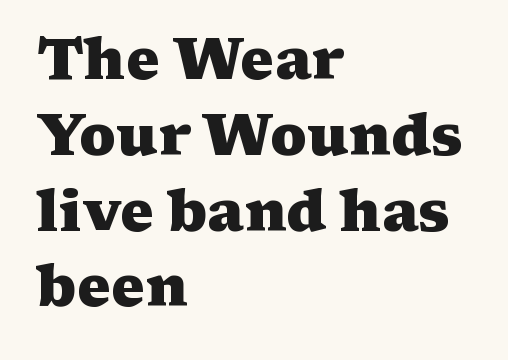
{"serif": "yes", "italic": "no", "bold": "yes", "weight": "heavy", "width": "wide", "stroke_contrast": "medium", "x_height": "medium", "monospaced": "no", "underline": "no", "align": "left", "line_spacing": "normal", "line_spacing_ratio": 1.33, "letter_spacing": "normal", "letter_spacing_em": 0.0, "glyph_px": 57}
